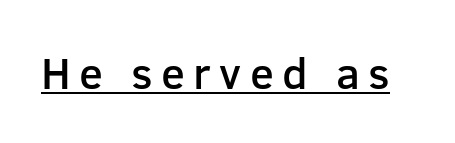
The image shows 44 px semibold sans-serif type, upright; set underlined; low stroke contrast and a medium x-height.
